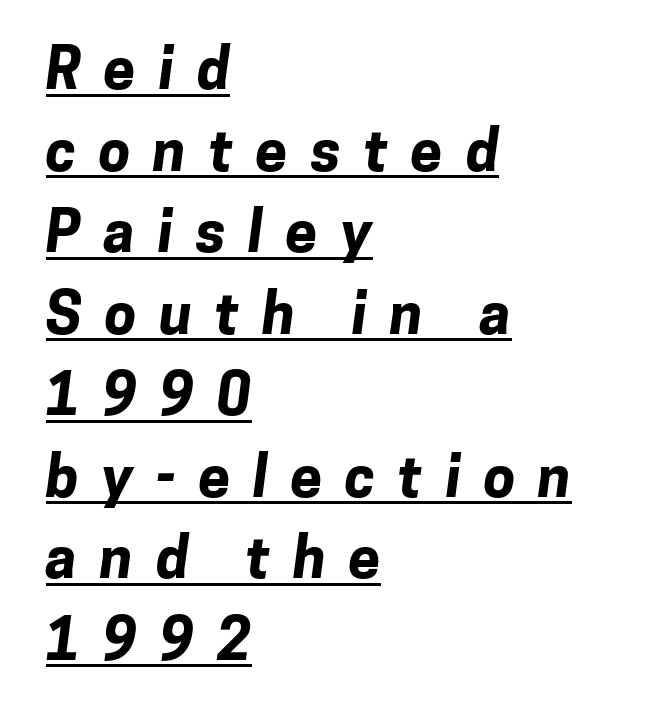
The image shows 57 px bold sans-serif type; set left-aligned, normal line spacing (1.43x), unusually wide letter spacing (+0.4 em), underlined; low stroke contrast and a medium x-height.
